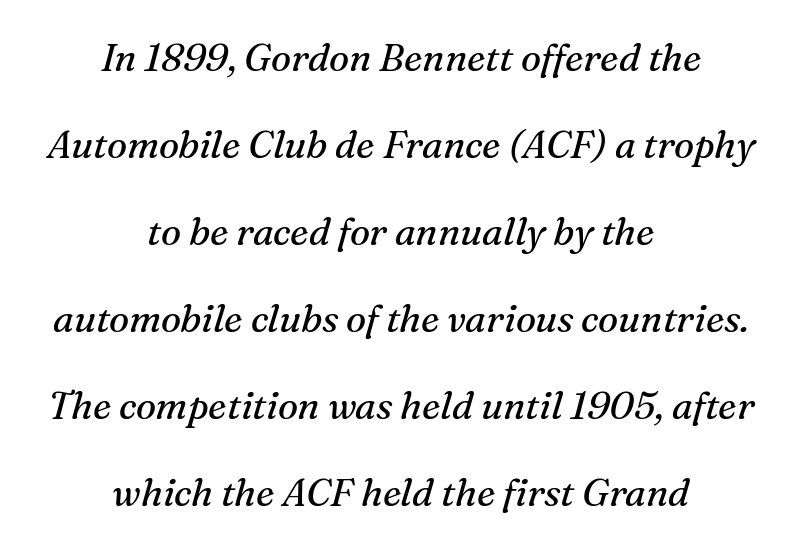
Q: Is the text bold? A: No.
Q: Is the text italic (slanted)? A: Yes, it leans right by about 16 degrees.
Q: Is the typeface a serif or a sans-serif typeface? A: Serif.
Q: Is the text underlined? A: No.
Q: How is the paragraph aligned? A: Centered.
Q: Is the spacing between letters normal or unusually wide? A: Normal.
Q: Is the spacing between lines tight, normal or loose? A: Loose.
Q: Width (condensed, normal, or wide)? A: Normal.
Q: Stroke contrast? A: Medium.
Q: x-height? A: Medium.
Q: Monospaced? A: No.
